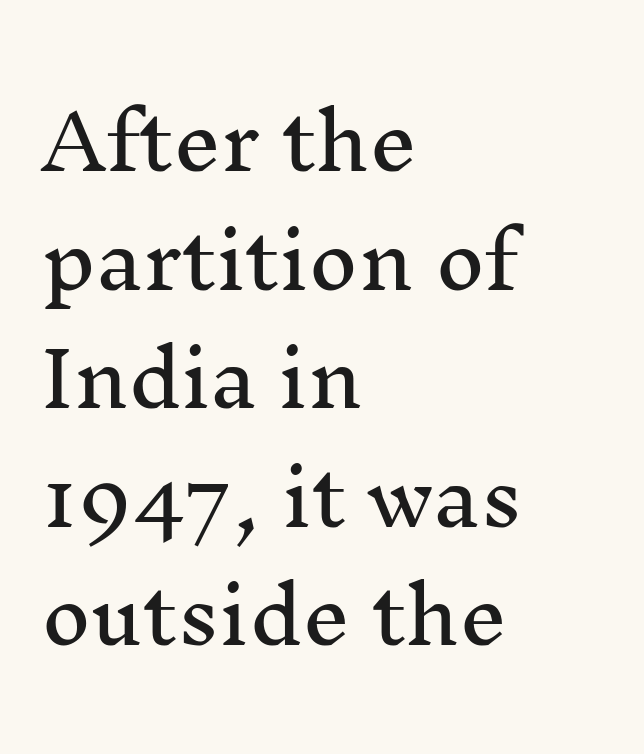
The image shows 76 px serif type, upright; set left-aligned, normal line spacing (1.56x), normal letter spacing, not underlined; medium stroke contrast and a medium x-height.
